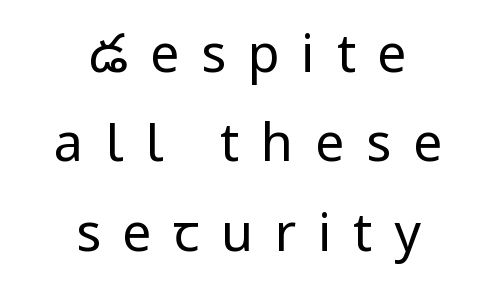
Q: Is the text bold? A: No.
Q: Is the text italic (slanted)? A: No, it is upright.
Q: Is the typeface a serif or a sans-serif typeface? A: Sans-serif.
Q: Is the text underlined? A: No.
Q: How is the paragraph aligned? A: Centered.
Q: Is the spacing between letters normal or unusually wide? A: Unusually wide.
Q: Width (condensed, normal, or wide)? A: Normal.
Q: Stroke contrast? A: Low.
Q: x-height? A: Medium.
Q: Monospaced? A: No.
